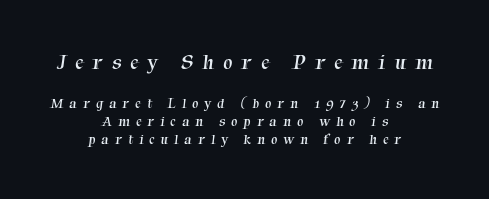
Descenders hang freely into open space. The strokes are not fattened; the text isn't bold. This sample keeps an unexceptional amount of space between lines. Scale decreases going downward across the two blocks.
